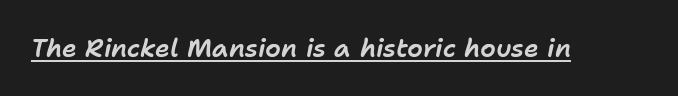
Q: Is the text italic (slanted)? A: Yes, it leans right by about 11 degrees.
Q: Is the text underlined? A: Yes.
Q: Is the spacing between letters normal or unusually wide? A: Normal.
